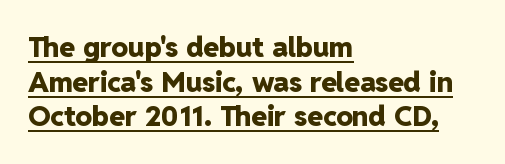
The image shows 28 px heavy sans-serif type, upright; set left-aligned, line spacing 1.24x, normal letter spacing, underlined; low stroke contrast and a medium x-height.
